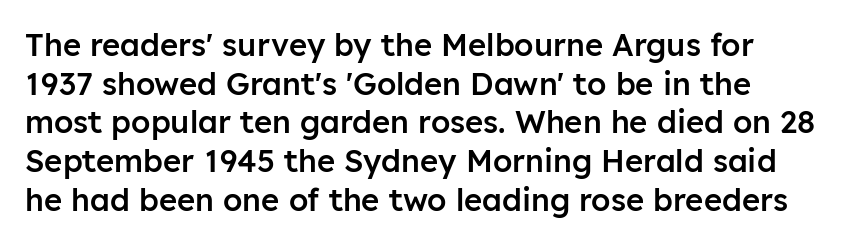
{"serif": "no", "italic": "no", "bold": "semi", "weight": "semibold", "width": "normal", "stroke_contrast": "low", "x_height": "medium", "monospaced": "no", "underline": "no", "line_spacing": "normal", "line_spacing_ratio": 1.25, "letter_spacing": "normal", "letter_spacing_em": 0.0, "glyph_px": 31}
